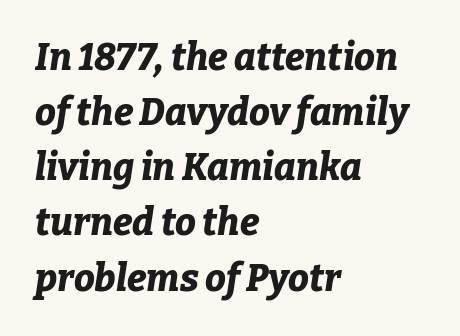
The image shows 37 px bold type, italic (leaning right); set left-aligned, normal line spacing (1.49x), normal letter spacing, not underlined; low stroke contrast and a medium x-height.
